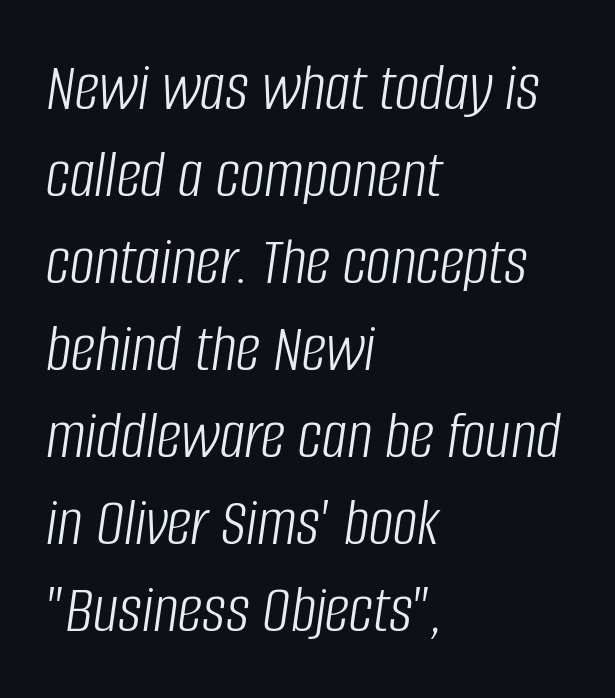
Q: Is the text bold? A: No.
Q: Is the text italic (slanted)? A: Yes, it leans right by about 8 degrees.
Q: Is the text underlined? A: No.
Q: How is the paragraph aligned? A: Left-aligned.
Q: Is the spacing between letters normal or unusually wide? A: Normal.
Q: Is the spacing between lines tight, normal or loose? A: Normal.
Q: Width (condensed, normal, or wide)? A: Condensed.
Q: Stroke contrast? A: Low.
Q: x-height? A: Large.
Q: Monospaced? A: No.
